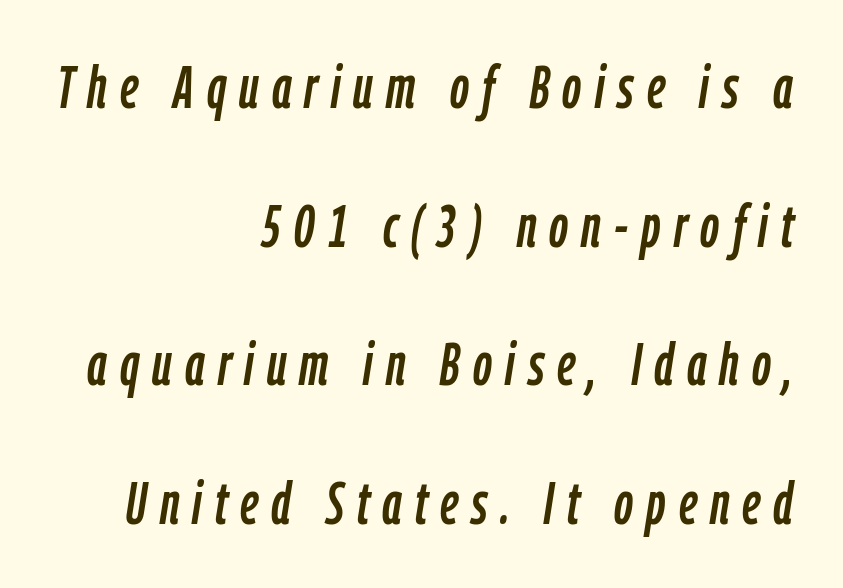
{"italic": "yes", "lean": "right", "slant_degrees": 9, "width": "condensed", "stroke_contrast": "low", "x_height": "medium", "monospaced": "no", "underline": "no", "align": "right", "line_spacing": "loose", "line_spacing_ratio": 2.35, "letter_spacing": "wide", "letter_spacing_em": 0.22, "glyph_px": 59}
